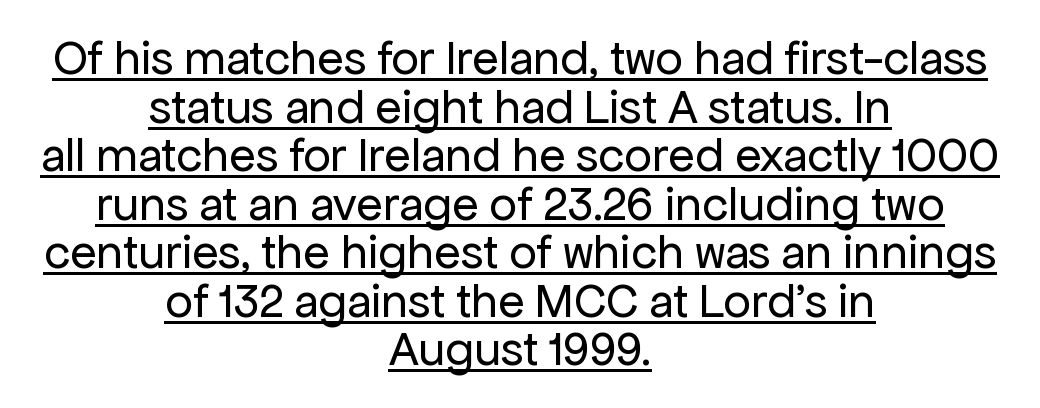
The image shows 49 px regular-weight sans-serif type, upright; set centered, tight line spacing (0.99x), normal letter spacing, underlined; low stroke contrast and a medium x-height.
